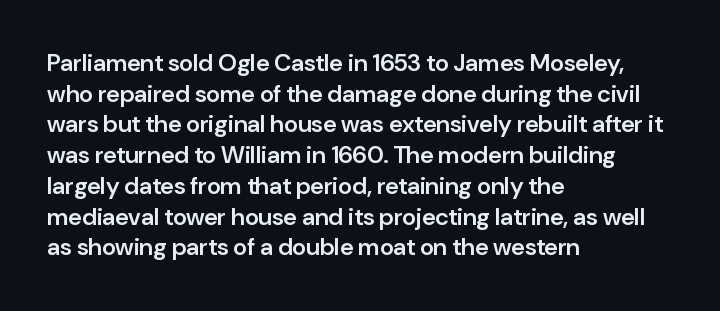
Q: Is the text bold? A: Semi-bold.
Q: Is the text italic (slanted)? A: No, it is upright.
Q: Is the text underlined? A: No.
Q: How is the paragraph aligned? A: Left-aligned.
Q: Is the spacing between letters normal or unusually wide? A: Normal.
Q: Is the spacing between lines tight, normal or loose? A: Normal.
